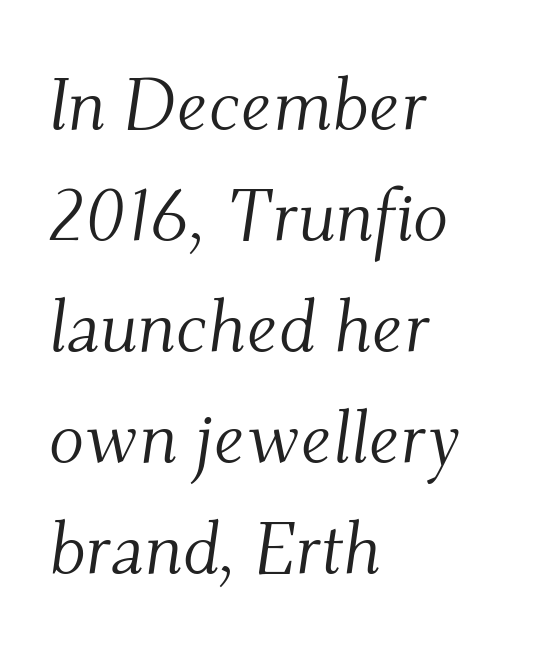
The image shows 73 px light serif type, italic (leaning right); set left-aligned, normal line spacing (1.52x), normal letter spacing, not underlined; medium stroke contrast and a small x-height.
